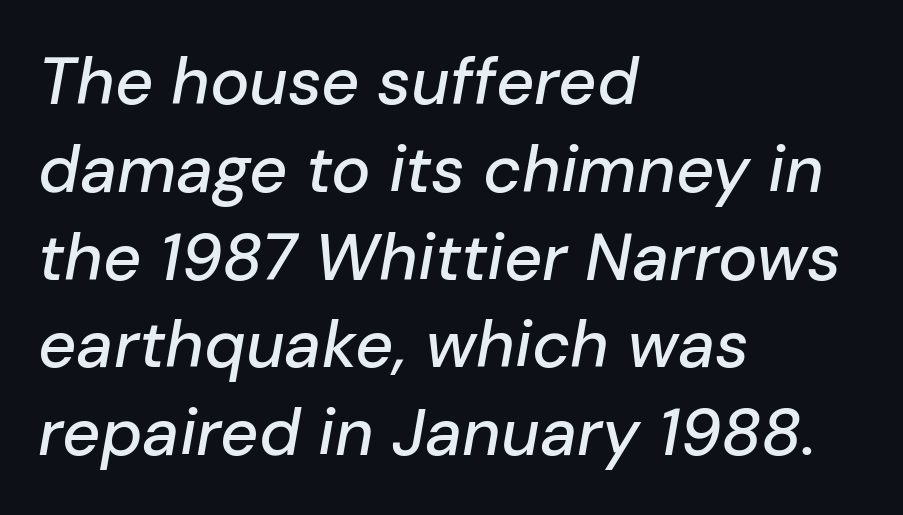
The image shows 66 px text type, italic (leaning right); set left-aligned, normal line spacing (1.33x), normal letter spacing, not underlined; low stroke contrast and a medium x-height.
